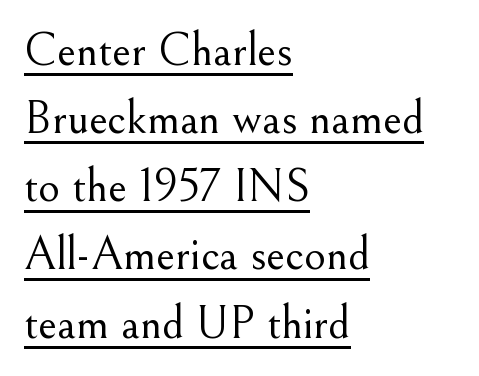
Horizontal alignment here is leftward, the default for most running prose. Each letter's strokes conclude with small projecting serifs. Spacing verdict: proportional, widths tailored to each character. Beneath each row of characters lies a ruled line. Is the letter spacing exaggerated? No — it looks like the ordinary default.
